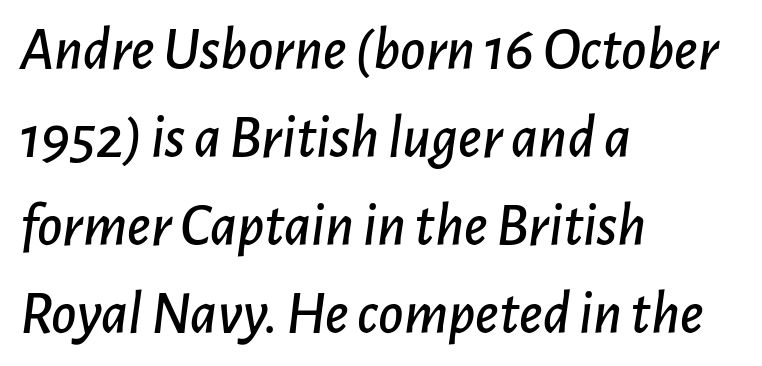
Do the characters align in a grid? No, the font is proportional. Style check: oblique. The letters sit at their default tracking, neither squeezed nor spread. The passage is arranged the way most books set body copy — flush left. The words here are not underlined. Horizontal bands of white between lines are of average thickness.
